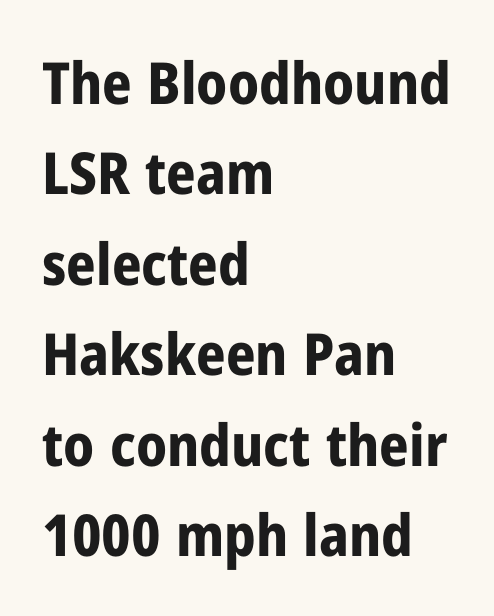
The image shows 58 px bold, condensed sans-serif type, upright; set left-aligned, normal line spacing (1.56x), normal letter spacing, not underlined; low stroke contrast and a medium x-height.
